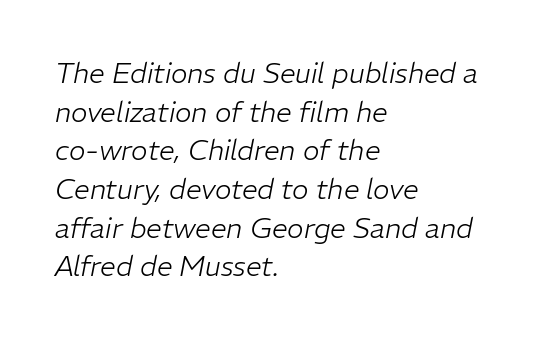
The image shows 28 px light type, italic (leaning right); set left-aligned, normal line spacing (1.38x), normal letter spacing, not underlined; low stroke contrast and a medium x-height.
